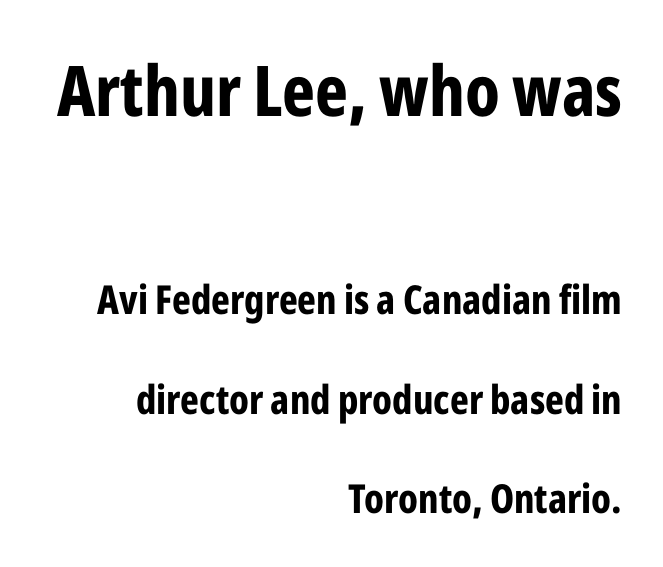
The image shows 70 px bold, condensed sans-serif type, upright; set right-aligned, loose line spacing (2.49x), normal letter spacing, not underlined; the first (top) block is 1.75x larger; low stroke contrast and a medium x-height.
